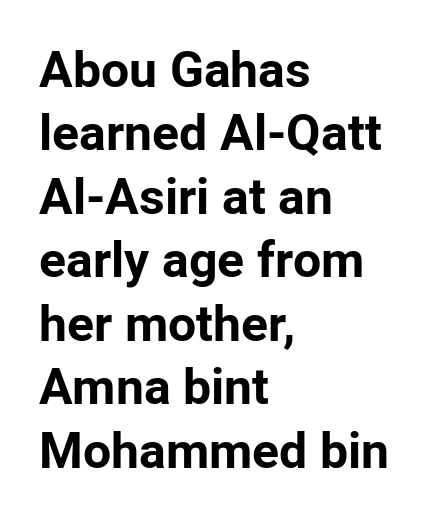
If you drew a ruler down the left edge, every line would touch it. Nothing unusual about the tracking: characters are spaced as the font intends. In terms of leading, this rendering sits right in the middle. Typographic density is high because the face is bold. Underline: absent. Does the type have serifs? No, each stem ends abruptly.
